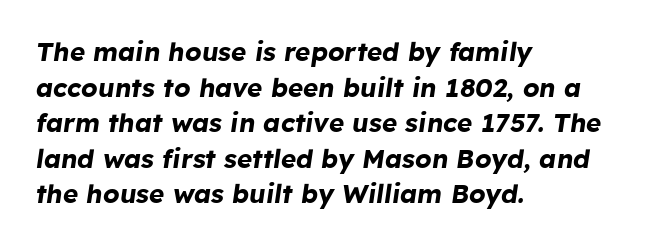
{"italic": "yes", "lean": "right", "slant_degrees": 8, "bold": "yes", "underline": "no", "align": "left", "line_spacing": "normal", "line_spacing_ratio": 1.37, "letter_spacing": "normal", "letter_spacing_em": 0.0, "glyph_px": 26}
